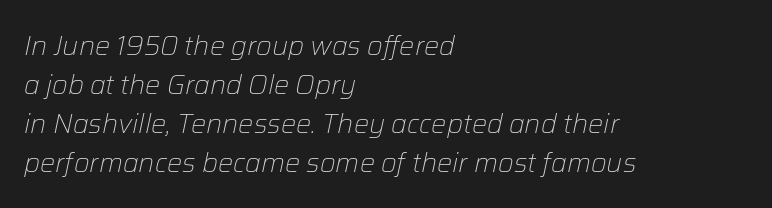
Q: Is the text bold? A: No.
Q: Is the text italic (slanted)? A: Yes, it leans right by about 12 degrees.
Q: Is the text underlined? A: No.
Q: How is the paragraph aligned? A: Left-aligned.
Q: Is the spacing between letters normal or unusually wide? A: Normal.
Q: Is the spacing between lines tight, normal or loose? A: Normal.
